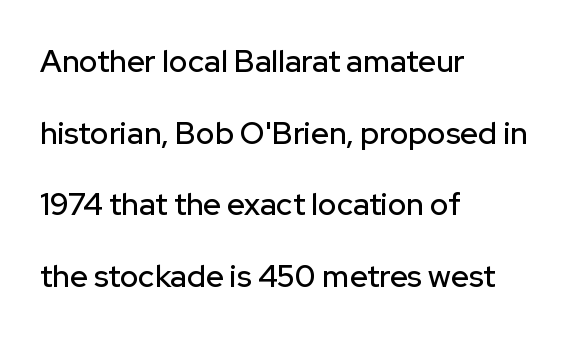
Q: Is the text italic (slanted)? A: No, it is upright.
Q: Is the typeface a serif or a sans-serif typeface? A: Sans-serif.
Q: Is the text underlined? A: No.
Q: How is the paragraph aligned? A: Left-aligned.
Q: Is the spacing between letters normal or unusually wide? A: Normal.
Q: Is the spacing between lines tight, normal or loose? A: Loose.
Q: Width (condensed, normal, or wide)? A: Normal.
Q: Stroke contrast? A: Low.
Q: x-height? A: Medium.
Q: Monospaced? A: No.
